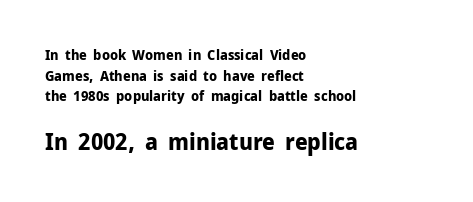
Does the leading feel generous? No, just average. The lower block of text is set noticeably larger than the block above it. Short note: letters normally spaced. Each row of text sits above clean, open space. The lines in this sample share a left origin and differ only in where they stop.
